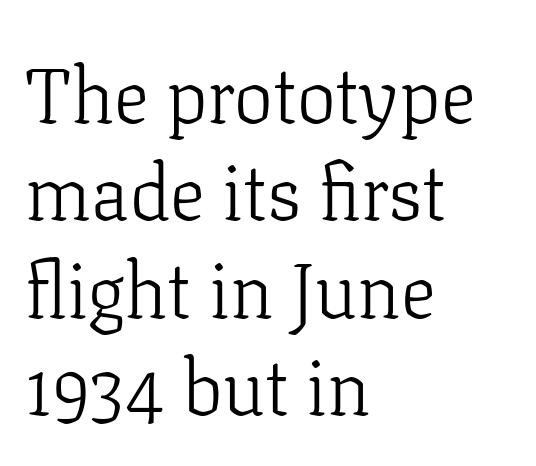
The image shows 78 px light serif type, upright; set left-aligned, normal line spacing (1.25x), normal letter spacing, not underlined; low stroke contrast and a medium x-height.
